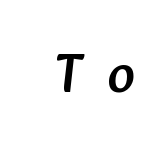
{"serif": "no", "width": "normal", "stroke_contrast": "low", "x_height": "medium", "monospaced": "no", "underline": "no", "letter_spacing": "wide", "letter_spacing_em": 0.47, "glyph_px": 55}
